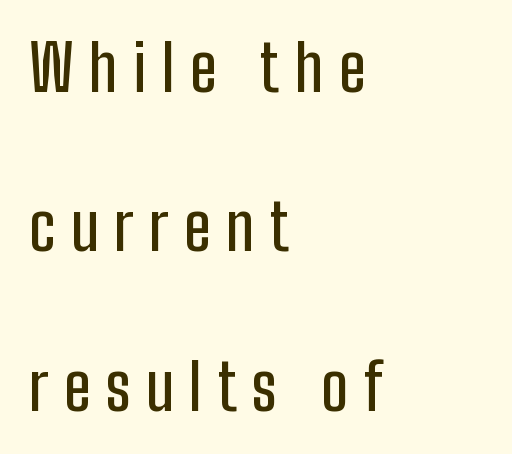
{"serif": "no", "italic": "no", "width": "condensed", "stroke_contrast": "low", "x_height": "medium", "monospaced": "no", "underline": "no", "align": "left", "line_spacing": "loose", "line_spacing_ratio": 2.49, "letter_spacing": "wide", "letter_spacing_em": 0.24, "glyph_px": 64}
